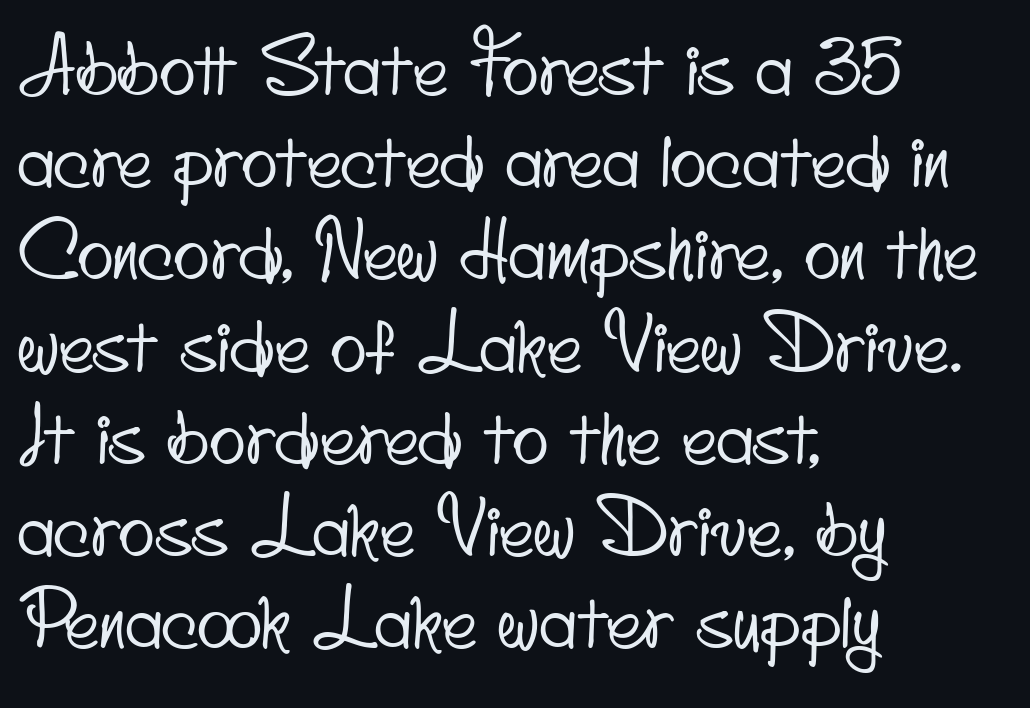
{"serif": "no", "width": "condensed", "stroke_contrast": "low", "x_height": "small", "monospaced": "no", "underline": "no", "align": "left", "line_spacing_ratio": 1.23, "letter_spacing": "normal", "letter_spacing_em": 0.0, "glyph_px": 75}
